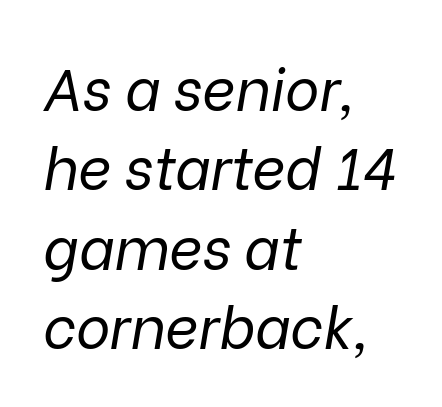
Q: Is the text bold? A: No.
Q: Is the text italic (slanted)? A: Yes, it leans right by about 9 degrees.
Q: Is the text underlined? A: No.
Q: How is the paragraph aligned? A: Left-aligned.
Q: Is the spacing between letters normal or unusually wide? A: Normal.
Q: Is the spacing between lines tight, normal or loose? A: Normal.
Q: Width (condensed, normal, or wide)? A: Normal.
Q: Stroke contrast? A: Low.
Q: x-height? A: Medium.
Q: Monospaced? A: No.
